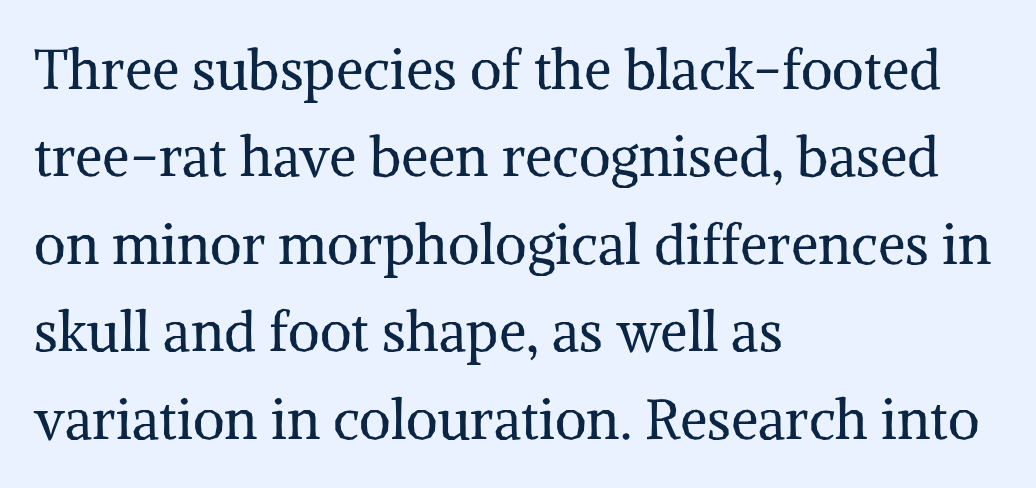
The image shows 55 px regular-weight serif type, upright; set left-aligned, normal line spacing (1.59x), normal letter spacing, not underlined; medium stroke contrast and a medium x-height.
